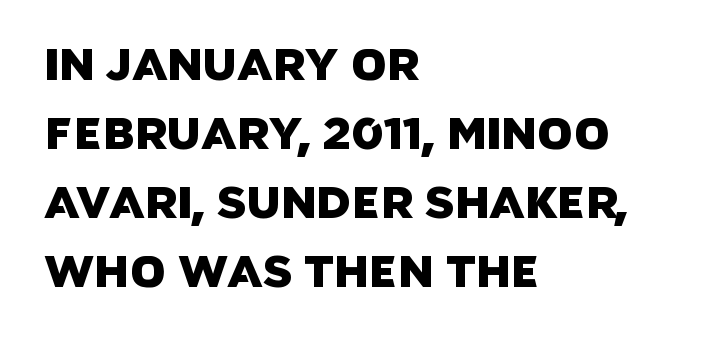
{"serif": "no", "width": "normal", "stroke_contrast": "low", "x_height": "large", "monospaced": "no", "underline": "no", "align": "left", "line_spacing": "normal", "line_spacing_ratio": 1.53, "letter_spacing": "normal", "letter_spacing_em": 0.0, "glyph_px": 45}
